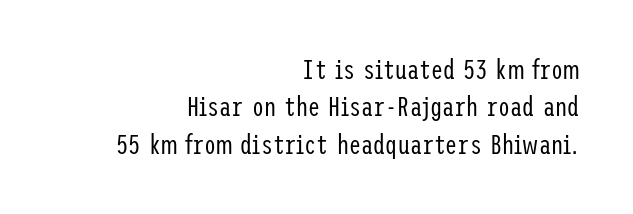
{"italic": "no", "bold": "no", "underline": "no", "align": "right", "line_spacing": "normal", "line_spacing_ratio": 1.38, "letter_spacing": "normal", "letter_spacing_em": 0.0, "glyph_px": 27}
